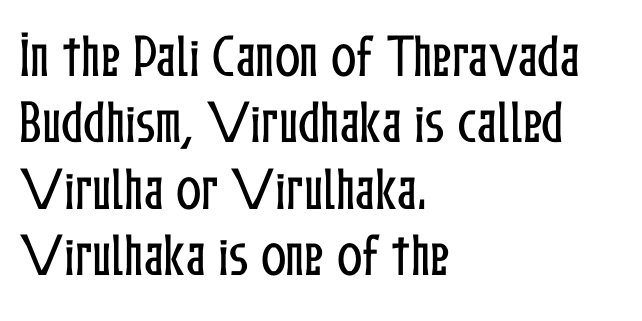
{"italic": "no", "width": "condensed", "stroke_contrast": "low", "x_height": "medium", "monospaced": "no", "underline": "no", "align": "left", "line_spacing": "normal", "line_spacing_ratio": 1.41, "letter_spacing": "normal", "letter_spacing_em": 0.0, "glyph_px": 47}
